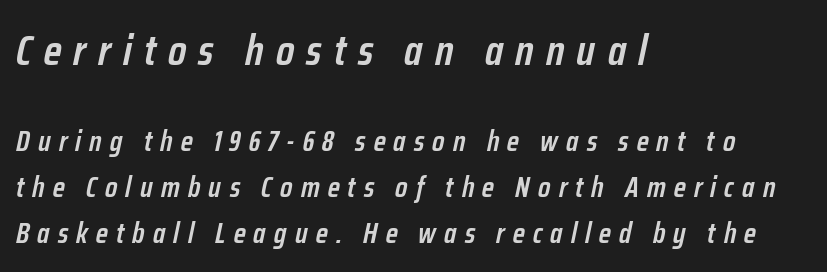
Q: Is the text bold? A: Semi-bold.
Q: Is the text italic (slanted)? A: Yes, it leans right by about 12 degrees.
Q: Is the text underlined? A: No.
Q: How is the paragraph aligned? A: Left-aligned.
Q: Is the spacing between letters normal or unusually wide? A: Unusually wide.
Q: Is the spacing between lines tight, normal or loose? A: Normal.
Q: Which block of text is set in a larger size, the first (top) or the second (bottom)? A: The first (top) one.
Q: Width (condensed, normal, or wide)? A: Condensed.
Q: Stroke contrast? A: Low.
Q: x-height? A: Medium.
Q: Monospaced? A: No.
